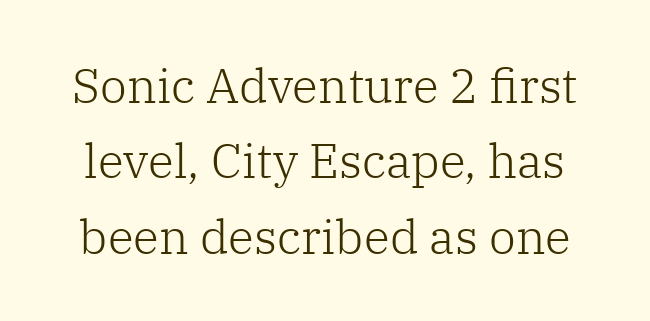
The image shows 48 px light serif type, upright; set normal line spacing (1.57x), normal letter spacing, not underlined; low stroke contrast and a medium x-height.
